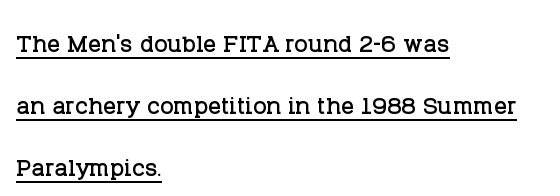
The image shows 32 px serif type, upright; set left-aligned, loose line spacing (1.93x), normal letter spacing, underlined; low stroke contrast and a large x-height.
